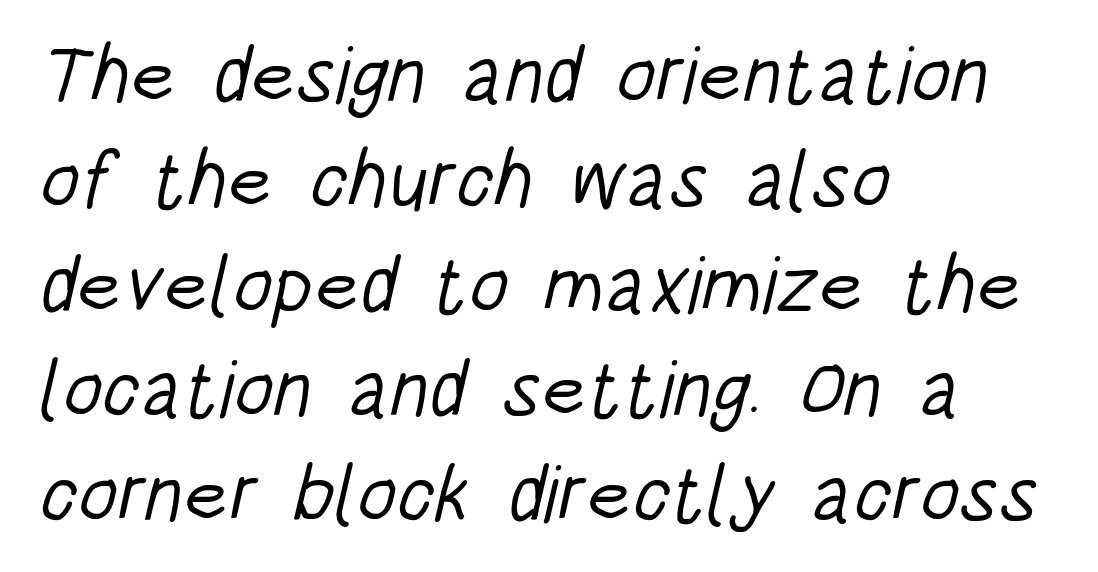
The image shows 80 px light, condensed sans-serif type; set left-aligned, normal line spacing (1.31x), normal letter spacing, not underlined; low stroke contrast and a large x-height.
